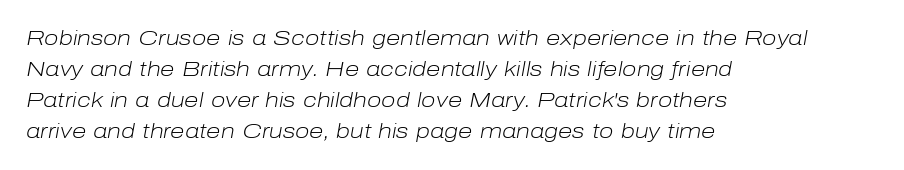
{"italic": "yes", "lean": "right", "slant_degrees": 10, "bold": "no", "underline": "no", "align": "left", "line_spacing": "normal", "line_spacing_ratio": 1.48, "letter_spacing": "normal", "letter_spacing_em": 0.0, "glyph_px": 21}
